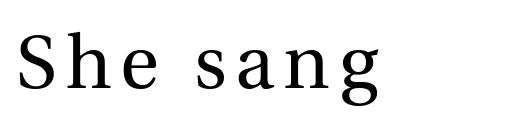
Q: Is the text bold? A: No.
Q: Is the text italic (slanted)? A: No, it is upright.
Q: Is the typeface a serif or a sans-serif typeface? A: Serif.
Q: Is the text underlined? A: No.
Q: Width (condensed, normal, or wide)? A: Normal.
Q: x-height? A: Medium.
Q: Monospaced? A: No.
